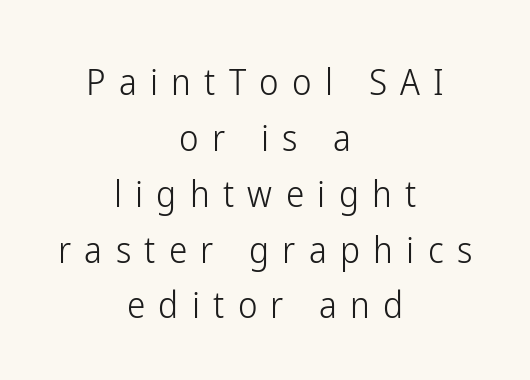
Q: Is the text bold? A: No.
Q: Is the text italic (slanted)? A: No, it is upright.
Q: Is the typeface a serif or a sans-serif typeface? A: Sans-serif.
Q: Is the text underlined? A: No.
Q: How is the paragraph aligned? A: Centered.
Q: Is the spacing between letters normal or unusually wide? A: Unusually wide.
Q: Is the spacing between lines tight, normal or loose? A: Normal.
Q: Width (condensed, normal, or wide)? A: Condensed.
Q: Stroke contrast? A: Low.
Q: x-height? A: Medium.
Q: Monospaced? A: No.
